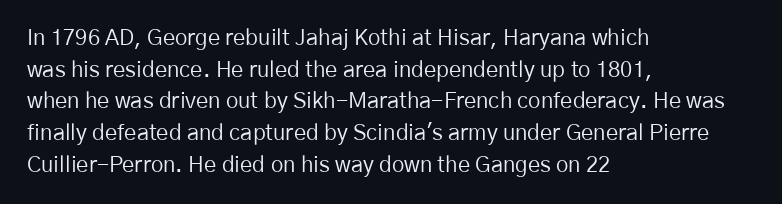
The image shows 22 px text type, upright; set left-aligned, normal line spacing (1.44x), normal letter spacing, not underlined.
